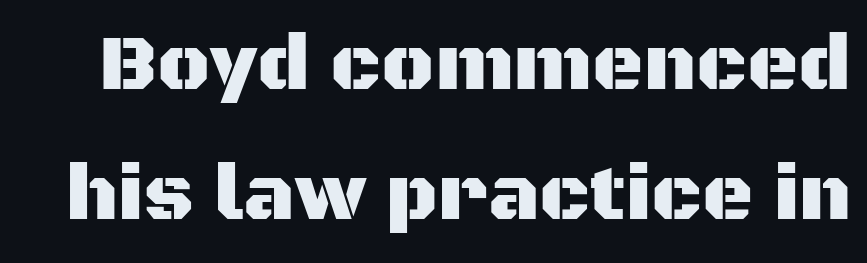
{"serif": "no", "italic": "no", "width": "normal", "stroke_contrast": "medium", "x_height": "large", "monospaced": "no", "underline": "no", "line_spacing": "normal", "line_spacing_ratio": 1.65, "letter_spacing": "normal", "letter_spacing_em": 0.0, "glyph_px": 79}
